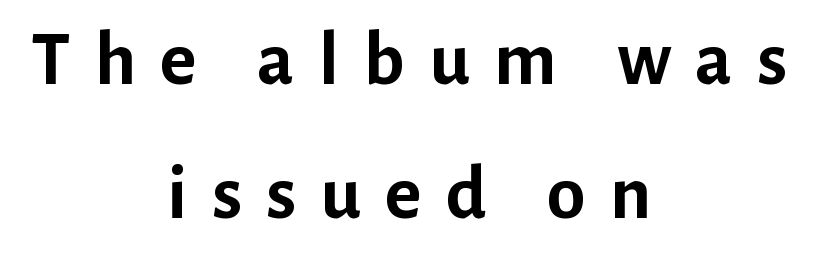
The image shows 78 px semibold sans-serif type, upright; set centered, line spacing 1.72x, unusually wide letter spacing (+0.31 em), not underlined; low stroke contrast and a medium x-height.
